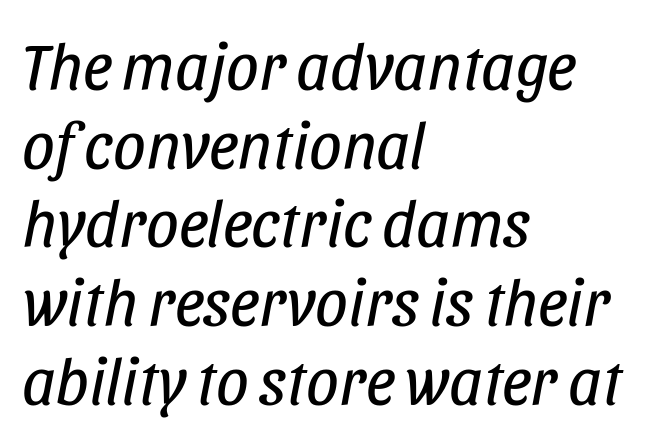
The cut favours lightness, reaching ordinary text weight at its darkest. You could not count columns in this text — the font is proportionally spaced. What stands out about the letter spacing? Nothing — it is the standard amount. Emphasis-style slanted type is in use.
